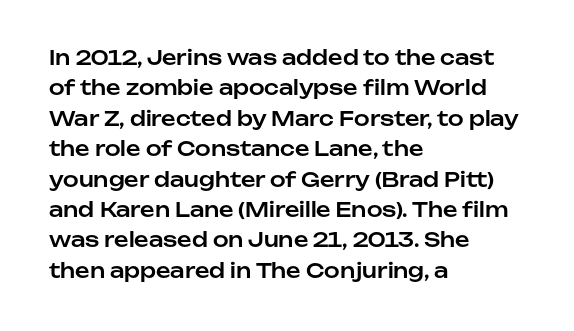
{"italic": "no", "underline": "no", "align": "left", "line_spacing": "normal", "line_spacing_ratio": 1.52, "letter_spacing": "normal", "letter_spacing_em": 0.0, "glyph_px": 20}
